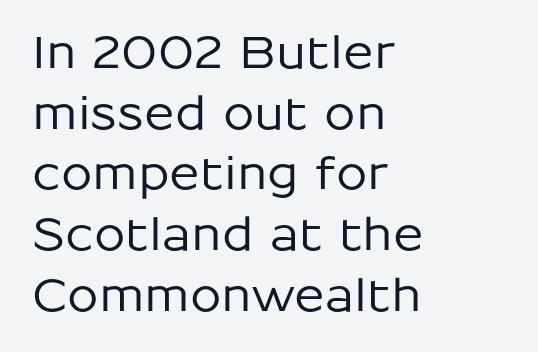
{"serif": "no", "italic": "no", "width": "normal", "stroke_contrast": "low", "x_height": "medium", "monospaced": "no", "underline": "no", "align": "left", "line_spacing": "normal", "line_spacing_ratio": 1.35, "letter_spacing": "normal", "letter_spacing_em": 0.0, "glyph_px": 45}
